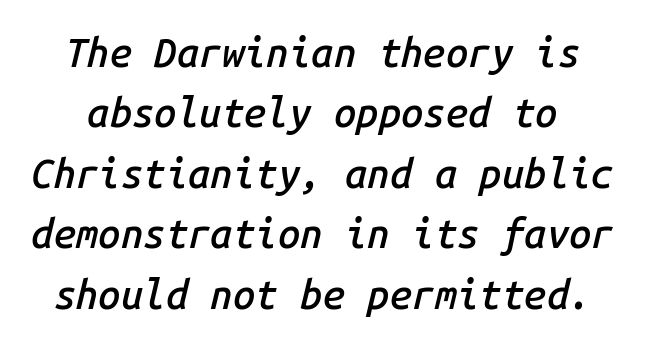
Q: Is the text bold? A: Semi-bold.
Q: Is the text italic (slanted)? A: Yes, it leans right by about 14 degrees.
Q: Is the text underlined? A: No.
Q: Is the spacing between letters normal or unusually wide? A: Normal.
Q: Is the spacing between lines tight, normal or loose? A: Normal.
Q: Width (condensed, normal, or wide)? A: Normal.
Q: Stroke contrast? A: Low.
Q: x-height? A: Medium.
Q: Monospaced? A: Yes.
